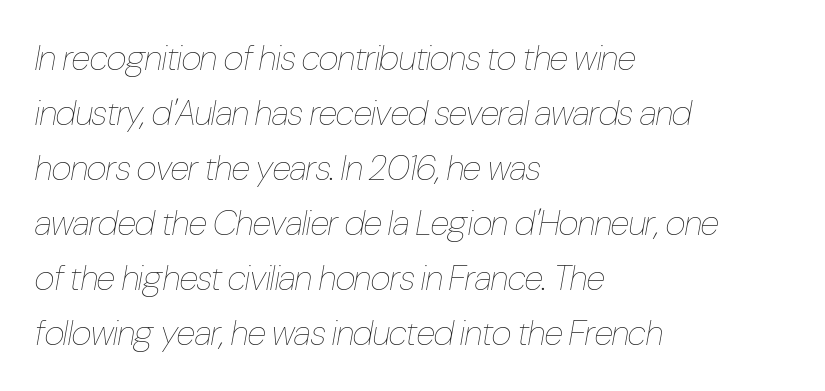
Tracking value appears to be zero — textbook default spacing. The rows are spaced the way most documents space them. Casual observation: everything's shoved over to the left. The glyphs look as if they've been sheared to an angle.
